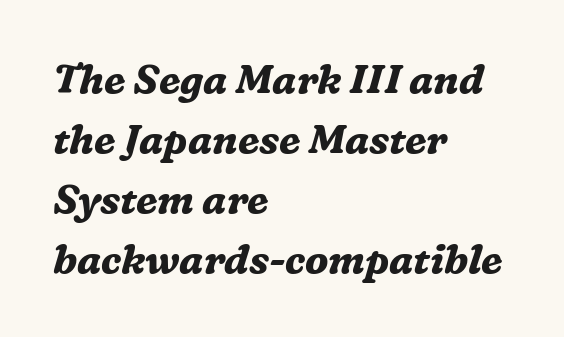
Q: Is the text bold? A: Yes.
Q: Is the text italic (slanted)? A: Yes, it leans right by about 16 degrees.
Q: Is the typeface a serif or a sans-serif typeface? A: Serif.
Q: Is the text underlined? A: No.
Q: How is the paragraph aligned? A: Left-aligned.
Q: Is the spacing between letters normal or unusually wide? A: Normal.
Q: Is the spacing between lines tight, normal or loose? A: Normal.
Q: Width (condensed, normal, or wide)? A: Normal.
Q: Stroke contrast? A: Medium.
Q: x-height? A: Medium.
Q: Monospaced? A: No.
